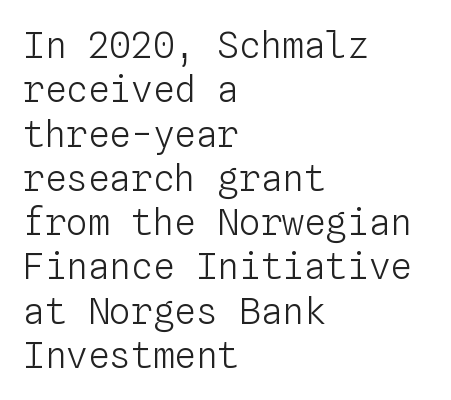
{"italic": "no", "bold": "no", "weight": "light", "width": "normal", "stroke_contrast": "low", "x_height": "medium", "monospaced": "yes", "underline": "no", "align": "left", "line_spacing_ratio": 1.23, "letter_spacing": "normal", "letter_spacing_em": 0.0, "glyph_px": 36}
